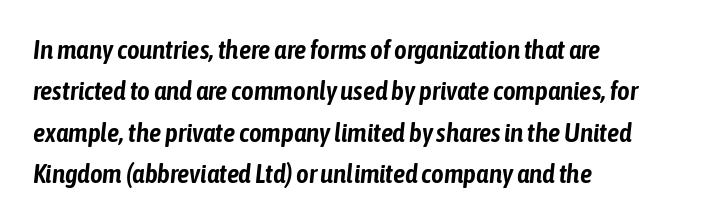
Q: Is the text italic (slanted)? A: Yes, it leans right by about 6 degrees.
Q: Is the text underlined? A: No.
Q: How is the paragraph aligned? A: Left-aligned.
Q: Is the spacing between letters normal or unusually wide? A: Normal.
Q: Is the spacing between lines tight, normal or loose? A: Normal.
